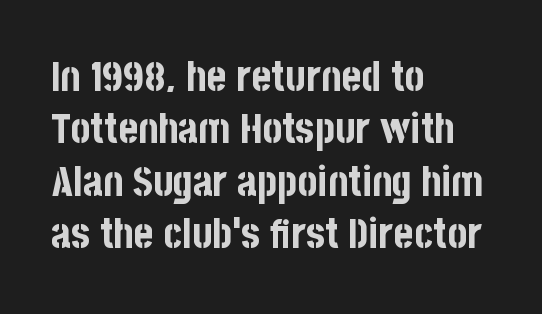
Q: Is the text bold? A: Yes.
Q: Is the text italic (slanted)? A: No, it is upright.
Q: Is the typeface a serif or a sans-serif typeface? A: Sans-serif.
Q: Is the text underlined? A: No.
Q: How is the paragraph aligned? A: Left-aligned.
Q: Is the spacing between letters normal or unusually wide? A: Normal.
Q: Is the spacing between lines tight, normal or loose? A: Normal.
Q: Width (condensed, normal, or wide)? A: Condensed.
Q: Stroke contrast? A: Low.
Q: x-height? A: Large.
Q: Monospaced? A: No.
